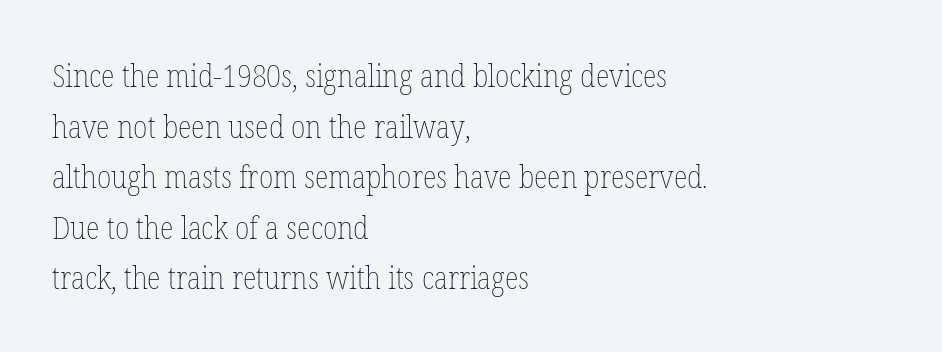
The image shows 32 px thin, condensed type, upright; set left-aligned, normal line spacing (1.58x), normal letter spacing, not underlined; low stroke contrast and a medium x-height.
